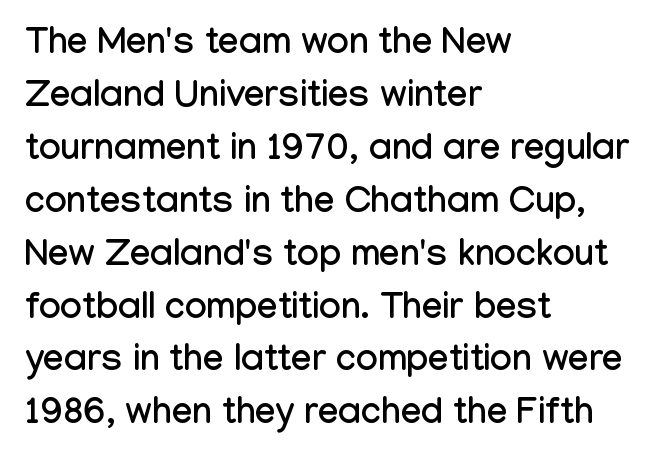
{"serif": "no", "italic": "no", "width": "condensed", "stroke_contrast": "low", "x_height": "medium", "monospaced": "no", "underline": "no", "align": "left", "line_spacing": "normal", "line_spacing_ratio": 1.43, "letter_spacing": "normal", "letter_spacing_em": 0.0, "glyph_px": 37}
